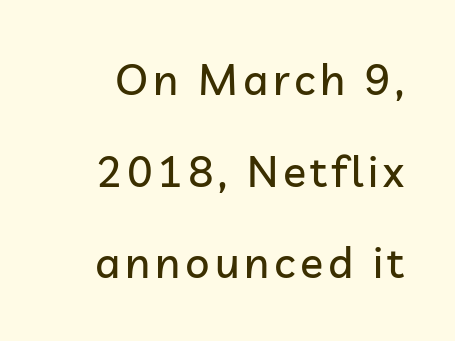
{"serif": "no", "italic": "no", "width": "normal", "stroke_contrast": "low", "x_height": "medium", "monospaced": "no", "underline": "no", "line_spacing": "loose", "line_spacing_ratio": 2.13, "glyph_px": 43}
